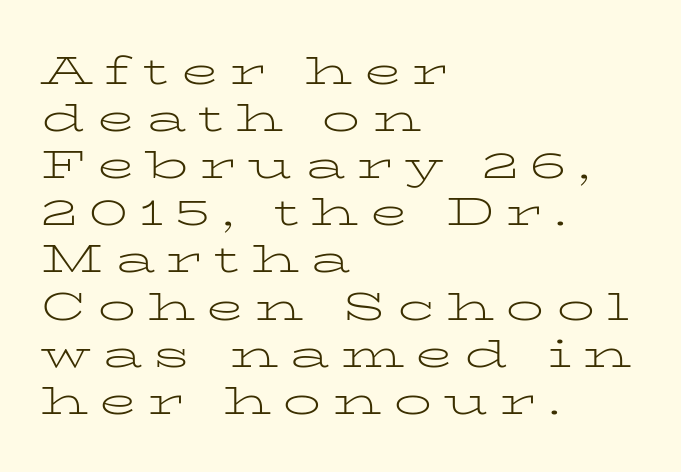
The passage is arranged the way most books set body copy — flush left. The rendering uses natural spacing where letterforms have individual widths. Tracking value appears strongly positive — letters spread wide. The letters stand straight up with perfectly vertical stems. Summary of weight: not heavy and not bold.
